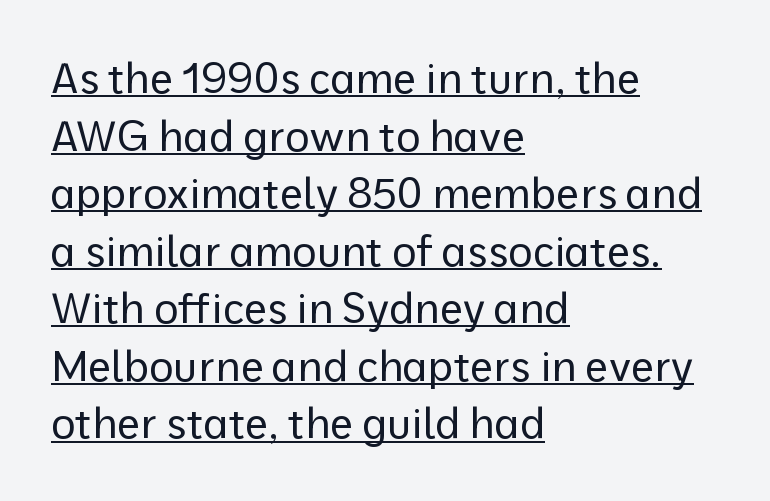
The image shows 42 px regular-weight sans-serif type, upright; set left-aligned, normal line spacing (1.37x), normal letter spacing, underlined; low stroke contrast and a medium x-height.
